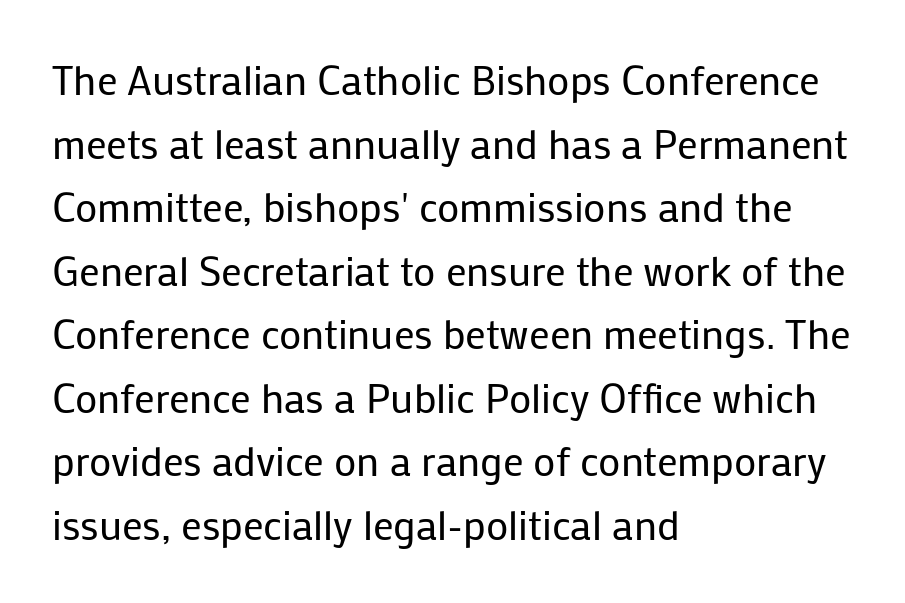
The image shows 41 px regular-weight sans-serif type, upright; set left-aligned, normal line spacing (1.55x), normal letter spacing, not underlined; low stroke contrast and a medium x-height.
